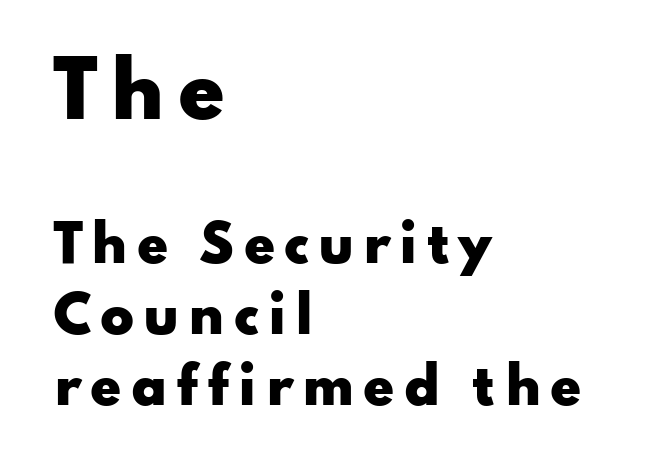
Q: Is the text bold? A: Yes.
Q: Is the text italic (slanted)? A: No, it is upright.
Q: Is the typeface a serif or a sans-serif typeface? A: Sans-serif.
Q: Is the text underlined? A: No.
Q: How is the paragraph aligned? A: Left-aligned.
Q: Is the spacing between lines tight, normal or loose? A: Normal.
Q: Which block of text is set in a larger size, the first (top) or the second (bottom)? A: The first (top) one.
Q: Width (condensed, normal, or wide)? A: Wide.
Q: Stroke contrast? A: Low.
Q: x-height? A: Small.
Q: Monospaced? A: No.
